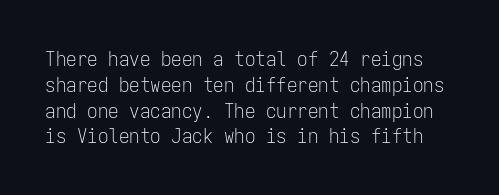
Letter spacing: default. Stem width sits at or under what a default text font uses. No word sits above an underline. The lettering holds an erect, upright posture throughout.
